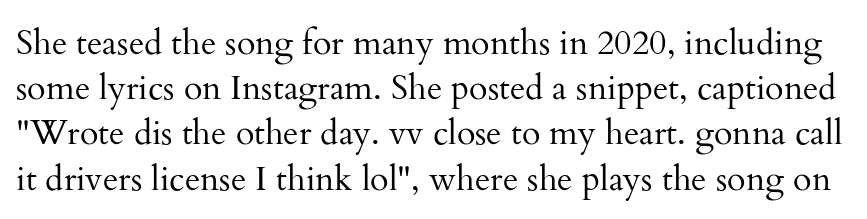
{"serif": "yes", "italic": "no", "bold": "no", "weight": "regular", "width": "normal", "stroke_contrast": "medium", "x_height": "small", "monospaced": "no", "underline": "no", "line_spacing": "normal", "line_spacing_ratio": 1.33, "letter_spacing": "normal", "letter_spacing_em": 0.0, "glyph_px": 34}
